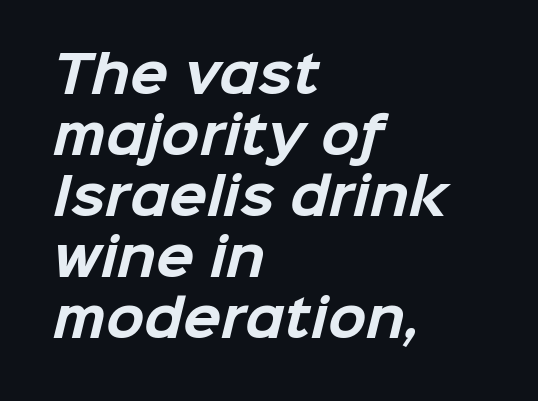
The compositor pushed each line to the left boundary. The face used here has the dense, thick strokes of a bold. Note the varied advance widths — an 'i' is clearly narrower than an 'm'. The gap between lines stays unmarked. The font family rendered here belongs to the sans-serif group.
